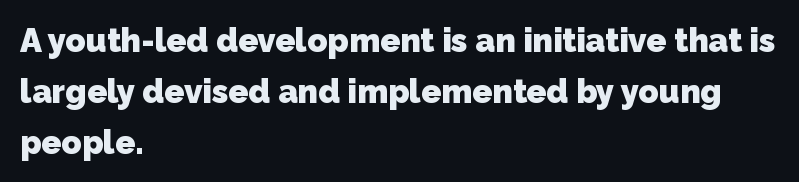
This is sans-serif lettering, the kind often seen on screens and signage. If you drew a ruler down the left edge, every line would touch it. Set as a true bold cut, around the 700 mark. Students, note that the glyphs here touch the page at normal intervals.
